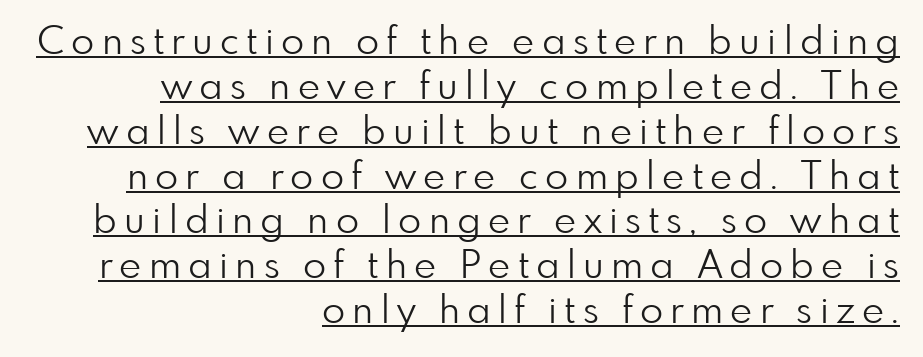
{"serif": "no", "italic": "no", "bold": "no", "weight": "light", "width": "normal", "stroke_contrast": "low", "x_height": "small", "monospaced": "no", "underline": "yes", "align": "right", "line_spacing_ratio": 1.18, "glyph_px": 38}
